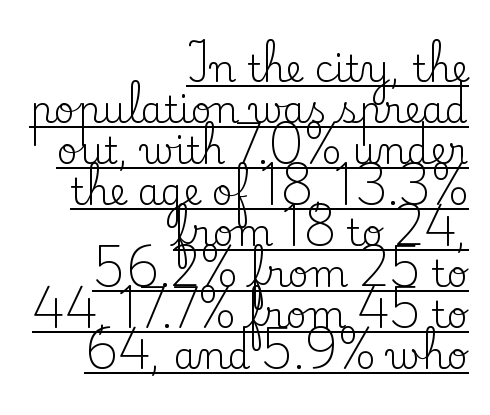
Q: Is the text bold? A: No.
Q: Is the text italic (slanted)? A: No, it is upright.
Q: Is the text underlined? A: Yes.
Q: How is the paragraph aligned? A: Right-aligned.
Q: Is the spacing between letters normal or unusually wide? A: Normal.
Q: Is the spacing between lines tight, normal or loose? A: Tight.
Q: Width (condensed, normal, or wide)? A: Normal.
Q: Stroke contrast? A: Low.
Q: x-height? A: Small.
Q: Monospaced? A: No.
